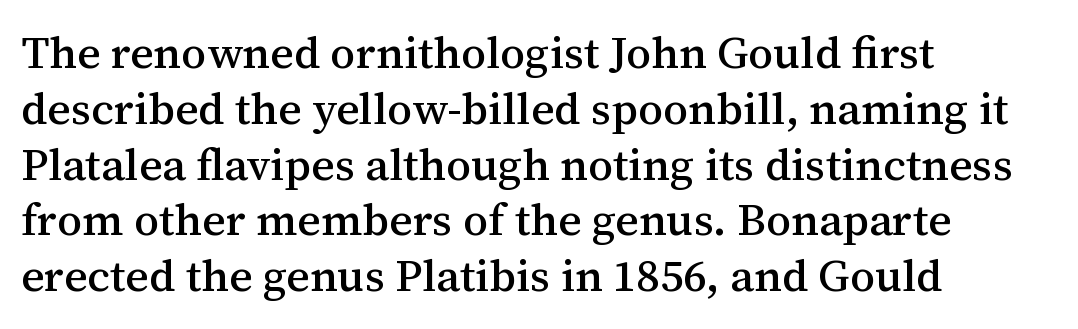
Q: Is the text italic (slanted)? A: No, it is upright.
Q: Is the typeface a serif or a sans-serif typeface? A: Serif.
Q: Is the text underlined? A: No.
Q: How is the paragraph aligned? A: Left-aligned.
Q: Is the spacing between letters normal or unusually wide? A: Normal.
Q: Width (condensed, normal, or wide)? A: Normal.
Q: Stroke contrast? A: Medium.
Q: x-height? A: Medium.
Q: Monospaced? A: No.
